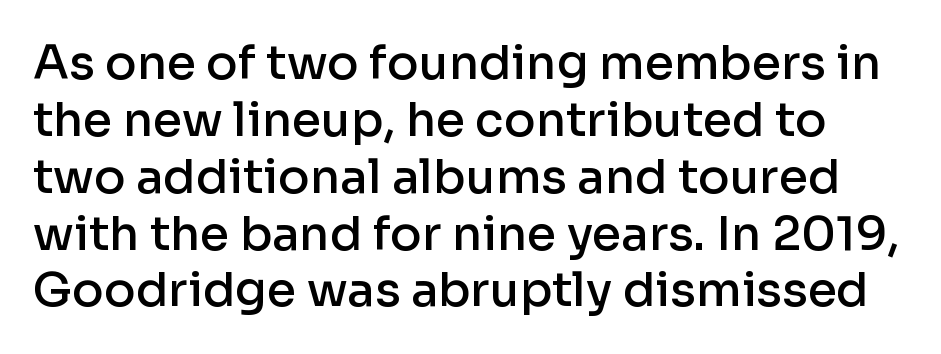
The image shows 47 px semibold sans-serif type, upright; set line spacing 1.21x, normal letter spacing, not underlined; low stroke contrast and a medium x-height.
